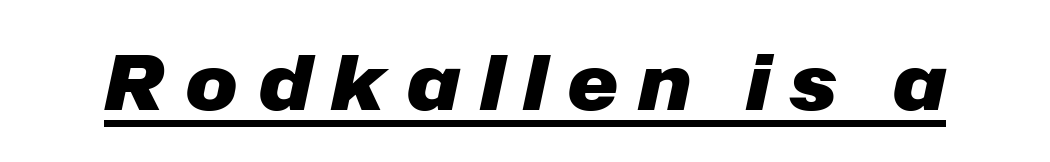
The image shows 76 px heavy type, italic (leaning right); set unusually wide letter spacing (+0.28 em), underlined; low stroke contrast and a medium x-height.
